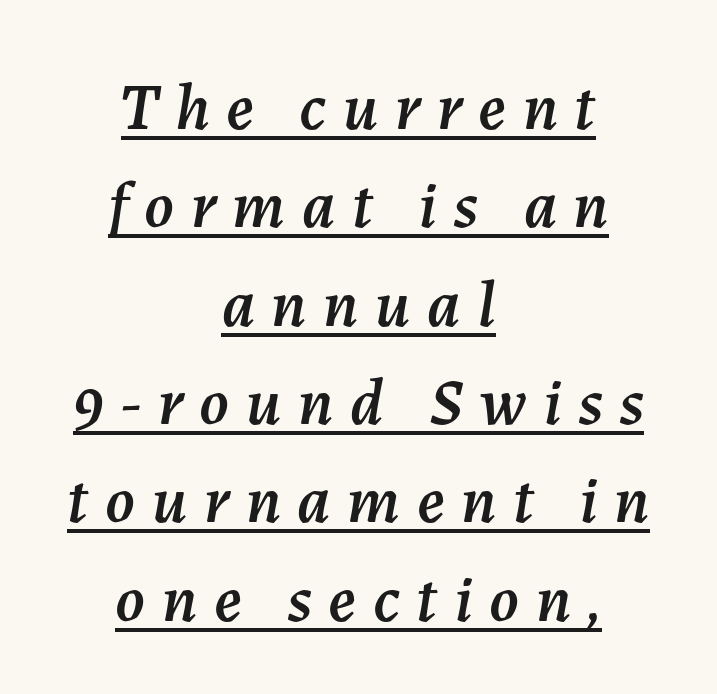
Q: Is the text italic (slanted)? A: Yes, it leans right by about 7 degrees.
Q: Is the text underlined? A: Yes.
Q: How is the paragraph aligned? A: Centered.
Q: Is the spacing between letters normal or unusually wide? A: Unusually wide.
Q: Is the spacing between lines tight, normal or loose? A: Normal.
Q: Width (condensed, normal, or wide)? A: Normal.
Q: Stroke contrast? A: Medium.
Q: x-height? A: Medium.
Q: Monospaced? A: No.
